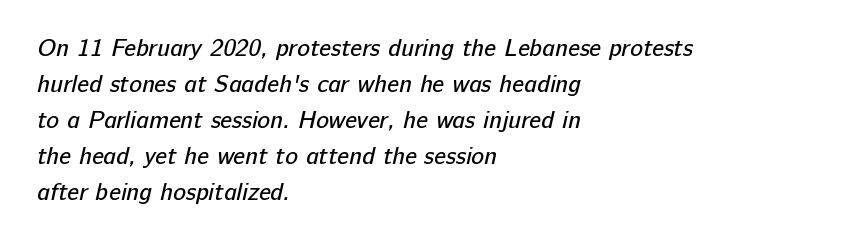
The image shows 24 px text type; set left-aligned, normal line spacing (1.5x), normal letter spacing, not underlined.
